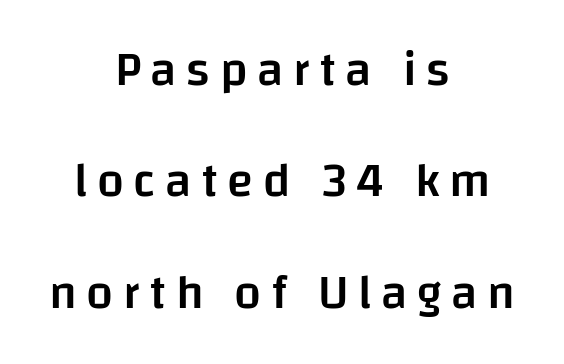
Q: Is the text bold? A: Semi-bold.
Q: Is the text italic (slanted)? A: No, it is upright.
Q: Is the typeface a serif or a sans-serif typeface? A: Sans-serif.
Q: Is the text underlined? A: No.
Q: How is the paragraph aligned? A: Centered.
Q: Is the spacing between letters normal or unusually wide? A: Unusually wide.
Q: Is the spacing between lines tight, normal or loose? A: Loose.
Q: Width (condensed, normal, or wide)? A: Normal.
Q: Stroke contrast? A: Low.
Q: x-height? A: Large.
Q: Monospaced? A: No.
